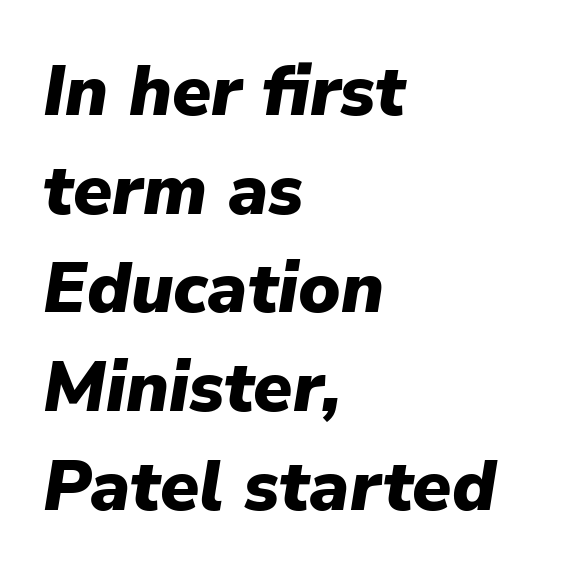
Notice how the passage keeps a crisp vertical edge on the left only. Designer's note — italics engaged. These lines sit exactly where default settings would place them. Type without underlining. The line texture is even and compact thanks to regular tracking. The rendering uses natural spacing where letterforms have individual widths.
